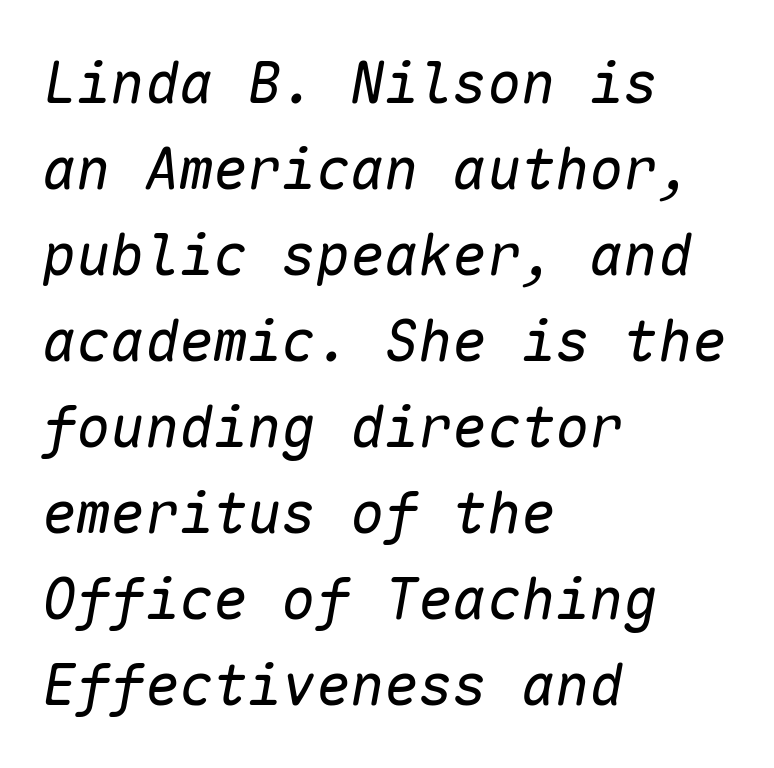
{"italic": "yes", "lean": "right", "slant_degrees": 10, "bold": "no", "weight": "regular", "width": "normal", "stroke_contrast": "low", "x_height": "medium", "monospaced": "yes", "underline": "no", "align": "left", "line_spacing": "normal", "line_spacing_ratio": 1.51, "letter_spacing": "normal", "letter_spacing_em": 0.0, "glyph_px": 57}
